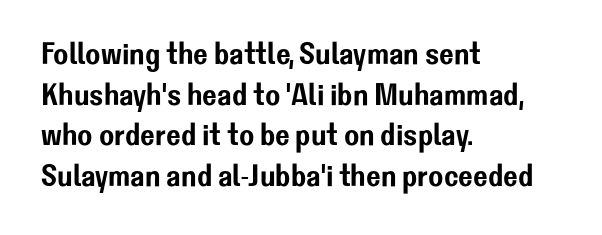
No word sits above an underline. Is there much room between lines? A standard amount, neither cramped nor airy. You could not count columns in this text — the font is proportionally spaced. Casual observation: everything's shoved over to the left.
